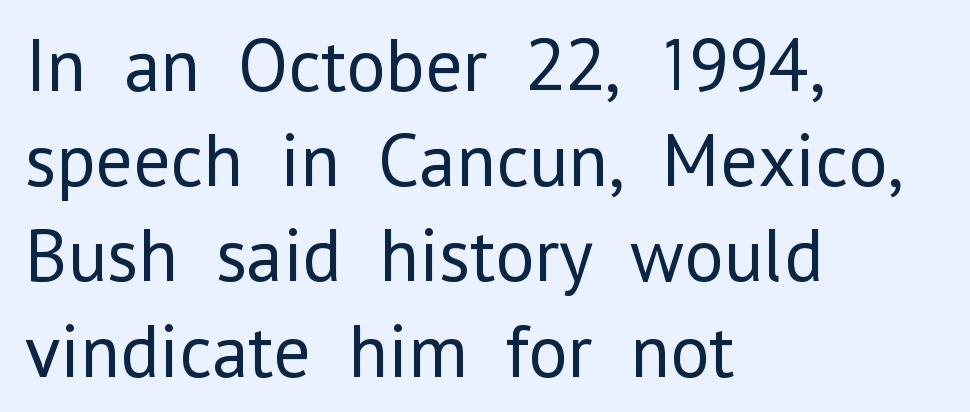
The rendering uses natural spacing where letterforms have individual widths. Weight: regular or lighter. The rows are spaced the way most documents space them. Left-aligned paragraph, ragged on the right.
